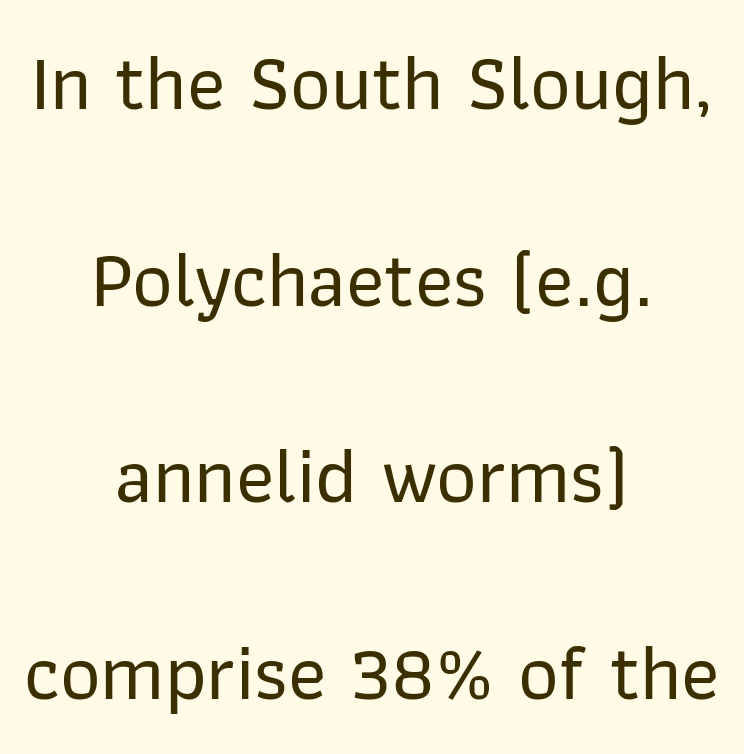
The image shows 79 px sans-serif type, upright; set centered, loose line spacing (2.49x), normal letter spacing, not underlined; low stroke contrast and a medium x-height.
